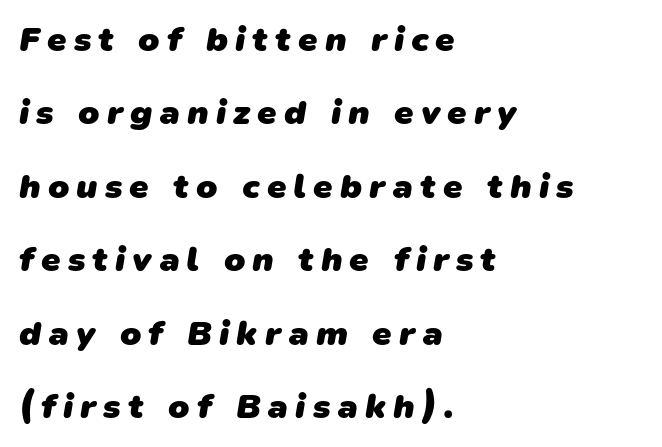
Notice the wide empty band between every row — that's loose leading. Is the type bold? Yes — the strokes are clearly thick and heavy. Short and long lines alike share a common starting point at left. The text was rendered using a sans face with plain stroke endings. Display-style spreading of the glyphs; the letterfit is very open. Here the designer chose a conventional face with non-uniform glyph widths.
